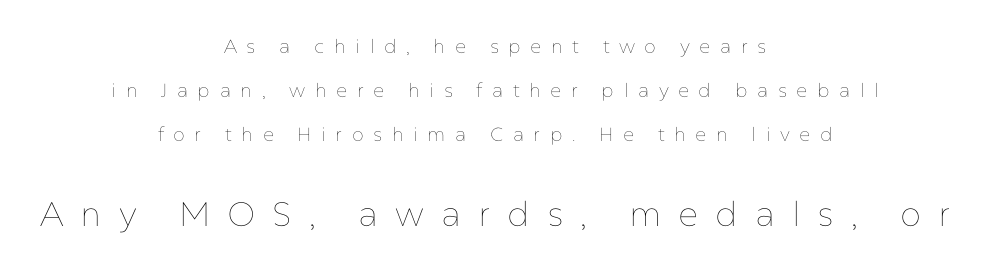
Q: Is the text bold? A: No.
Q: Is the text italic (slanted)? A: No, it is upright.
Q: Is the text underlined? A: No.
Q: How is the paragraph aligned? A: Centered.
Q: Is the spacing between letters normal or unusually wide? A: Unusually wide.
Q: Is the spacing between lines tight, normal or loose? A: Loose.
Q: Which block of text is set in a larger size, the first (top) or the second (bottom)? A: The second (bottom) one.
Q: Width (condensed, normal, or wide)? A: Normal.
Q: Stroke contrast? A: Low.
Q: x-height? A: Medium.
Q: Monospaced? A: No.
